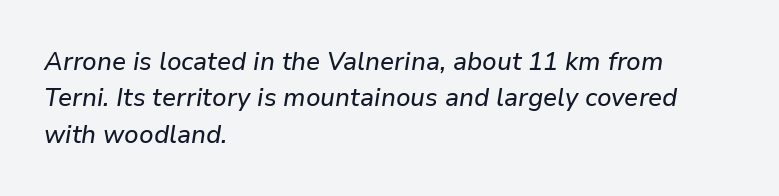
Q: Is the text italic (slanted)? A: Yes, it leans right by about 9 degrees.
Q: Is the text underlined? A: No.
Q: How is the paragraph aligned? A: Left-aligned.
Q: Is the spacing between letters normal or unusually wide? A: Normal.
Q: Is the spacing between lines tight, normal or loose? A: Normal.
